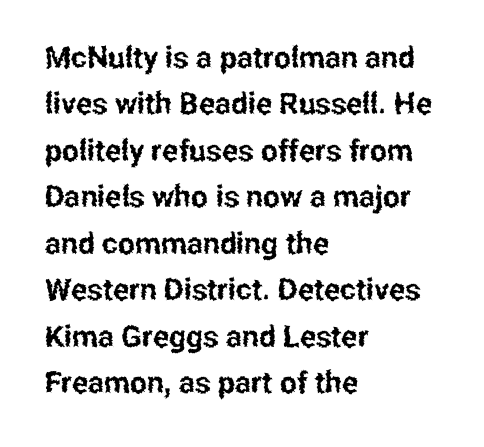
The image shows 30 px condensed sans-serif type, upright; set left-aligned, normal line spacing (1.55x), normal letter spacing, not underlined; low stroke contrast and a medium x-height.
